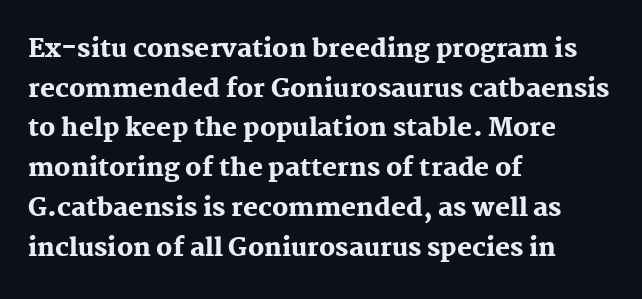
Q: Is the text bold? A: Yes.
Q: Is the text italic (slanted)? A: No, it is upright.
Q: Is the text underlined? A: No.
Q: How is the paragraph aligned? A: Left-aligned.
Q: Is the spacing between letters normal or unusually wide? A: Normal.
Q: Is the spacing between lines tight, normal or loose? A: Normal.
